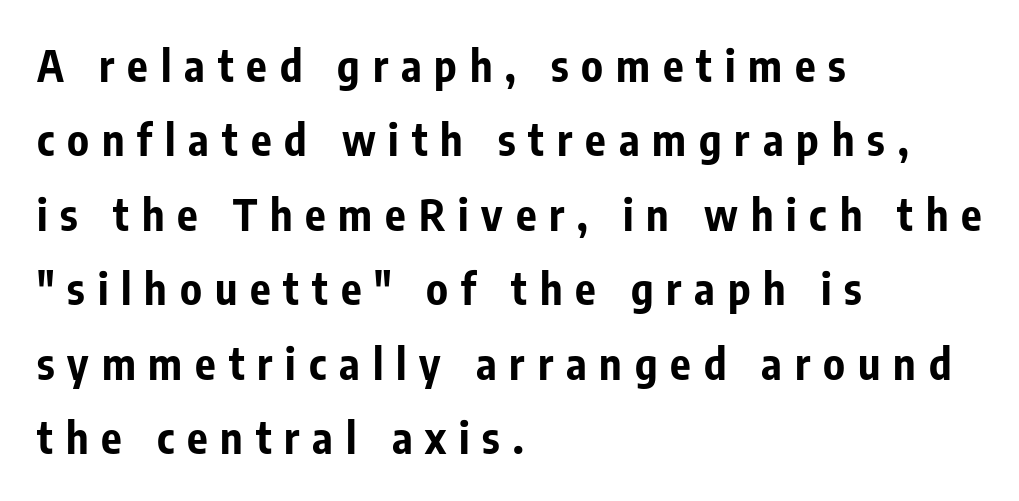
The image shows 43 px bold, condensed sans-serif type, upright; set left-aligned, line spacing 1.73x, unusually wide letter spacing (+0.3 em), not underlined; low stroke contrast and a medium x-height.
